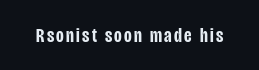
Its strokes are somewhat broadened, the hallmark of semibold type. The lettering holds an erect, upright posture throughout. The zone under the glyphs is completely vacant.
